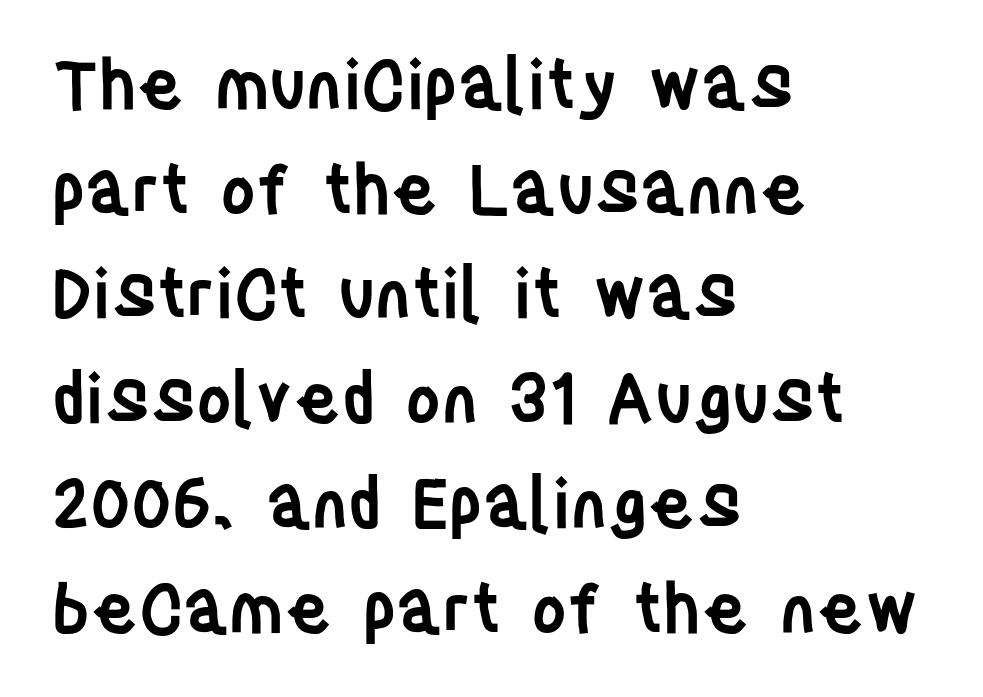
The image shows 68 px semibold, condensed sans-serif type, upright; set left-aligned, normal line spacing (1.54x), normal letter spacing, not underlined; low stroke contrast and a large x-height.
